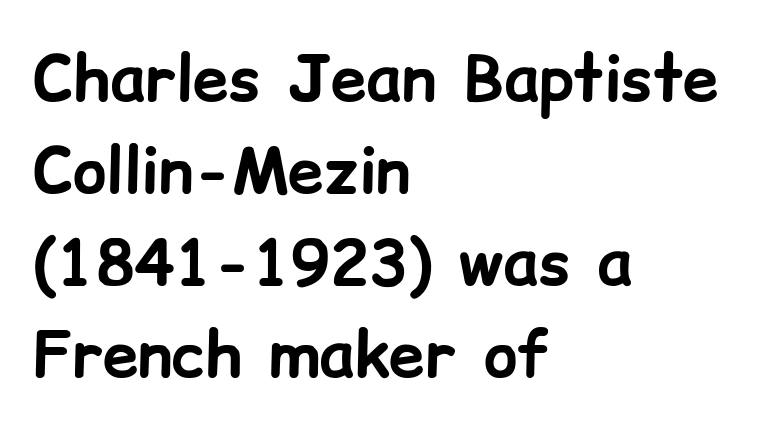
The image shows 64 px bold sans-serif type, upright; set left-aligned, normal line spacing (1.44x), normal letter spacing, not underlined; low stroke contrast and a medium x-height.
